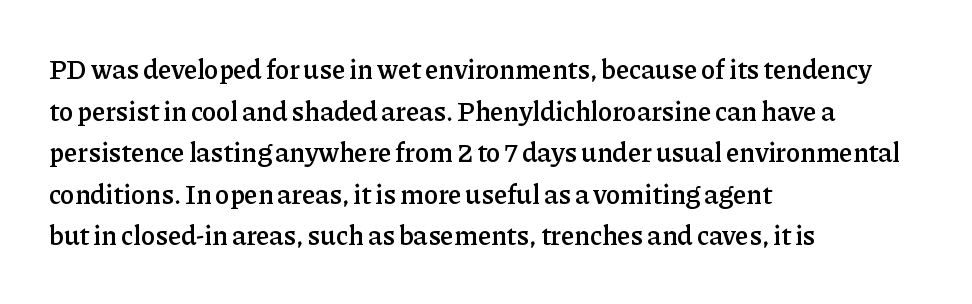
The image shows 27 px text type, upright; set left-aligned, normal line spacing (1.54x), normal letter spacing, not underlined.
